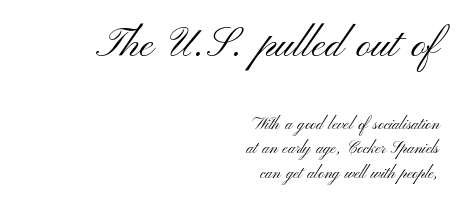
The image shows 41 px light, wide sans-serif type; set right-aligned, normal line spacing (1.52x), normal letter spacing, not underlined; the first (top) block is 2.56x larger; medium stroke contrast and a small x-height.
